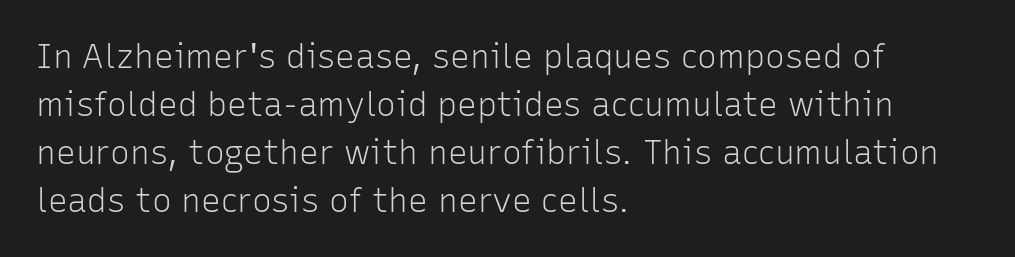
Q: Is the text bold? A: No.
Q: Is the text italic (slanted)? A: No, it is upright.
Q: Is the typeface a serif or a sans-serif typeface? A: Sans-serif.
Q: Is the text underlined? A: No.
Q: How is the paragraph aligned? A: Left-aligned.
Q: Is the spacing between letters normal or unusually wide? A: Normal.
Q: Is the spacing between lines tight, normal or loose? A: Normal.
Q: Width (condensed, normal, or wide)? A: Normal.
Q: Stroke contrast? A: Low.
Q: x-height? A: Medium.
Q: Monospaced? A: No.
